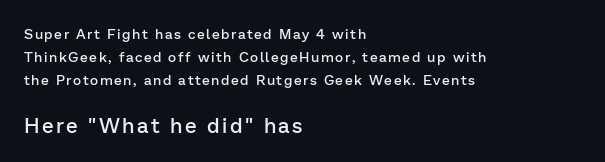
A somewhat darkened texture: the type is semibold rather than bold. Characters remain perfectly vertical along every line. Which margin do the lines hug? The left one — the right edge is uneven. Block two is the big one; block one sits smaller above it.
